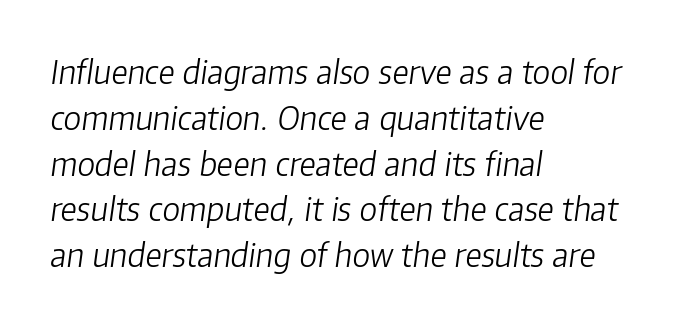
The image shows 32 px light type, italic (leaning right); set left-aligned, normal line spacing (1.43x), normal letter spacing, not underlined; low stroke contrast and a medium x-height.
